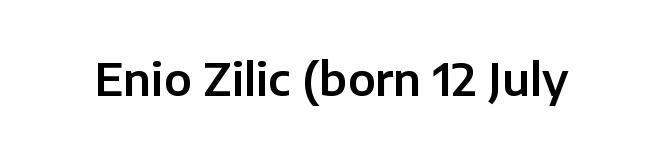
The image shows 44 px sans-serif type, upright; set normal letter spacing, not underlined; low stroke contrast and a medium x-height.
